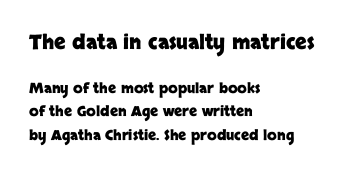
The image shows 20 px bold type, upright; set left-aligned, normal line spacing (1.69x), normal letter spacing, not underlined; the first (top) block is 1.43x larger.
